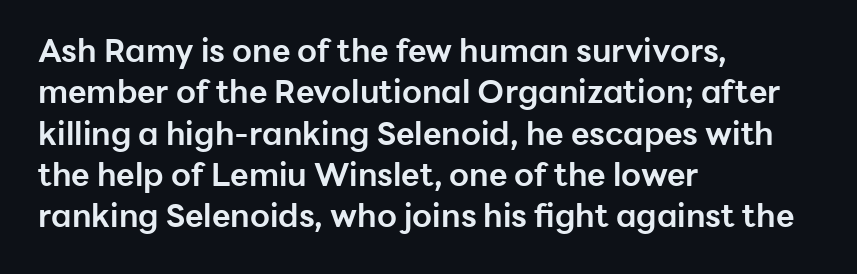
The image shows 32 px bold sans-serif type, upright; set left-aligned, normal line spacing (1.29x), normal letter spacing, not underlined; low stroke contrast and a medium x-height.
